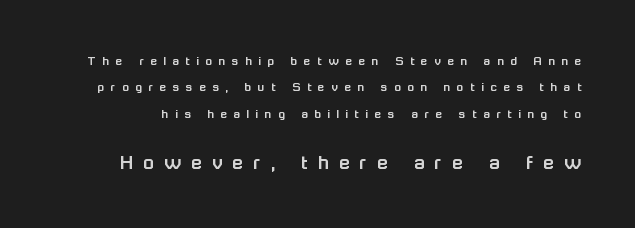
The image shows 22 px text type, upright; set line spacing 1.89x, unusually wide letter spacing (+0.46 em), not underlined; the second (bottom) block is 1.57x larger.
